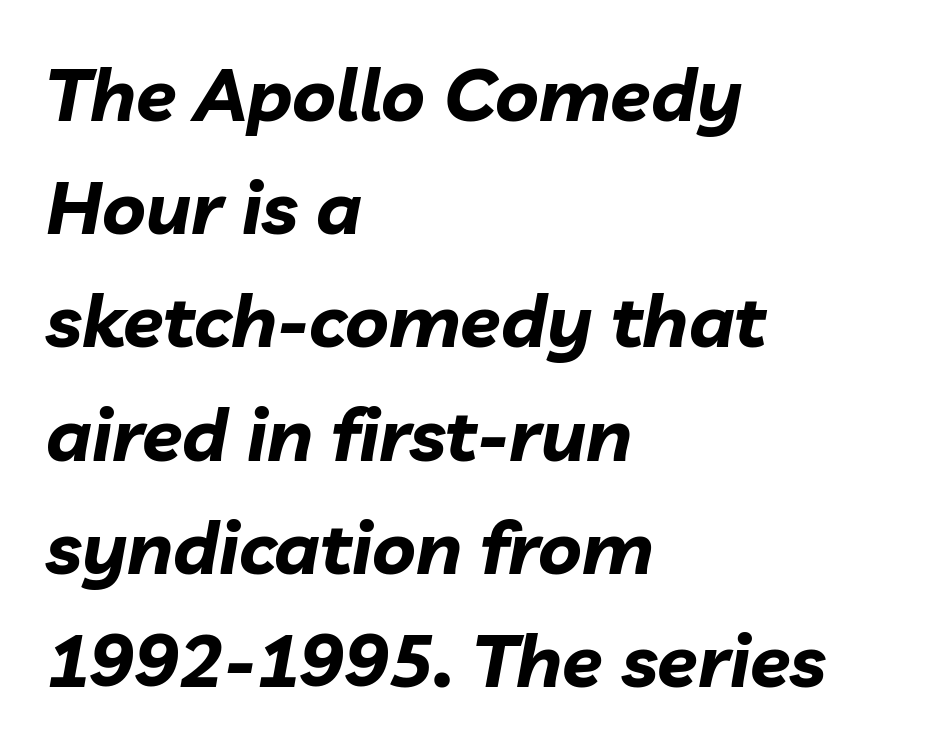
Q: Is the text bold? A: Yes.
Q: Is the text italic (slanted)? A: Yes, it leans right by about 10 degrees.
Q: Is the text underlined? A: No.
Q: How is the paragraph aligned? A: Left-aligned.
Q: Is the spacing between letters normal or unusually wide? A: Normal.
Q: Is the spacing between lines tight, normal or loose? A: Normal.
Q: Width (condensed, normal, or wide)? A: Normal.
Q: Stroke contrast? A: Low.
Q: x-height? A: Medium.
Q: Monospaced? A: No.
